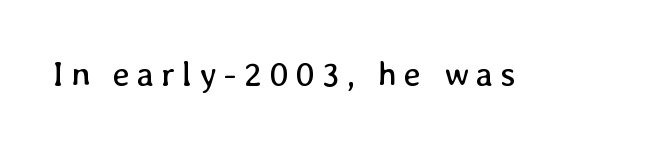
The image shows 34 px regular-weight type, upright; set unusually wide letter spacing (+0.2 em), not underlined; low stroke contrast and a medium x-height.
